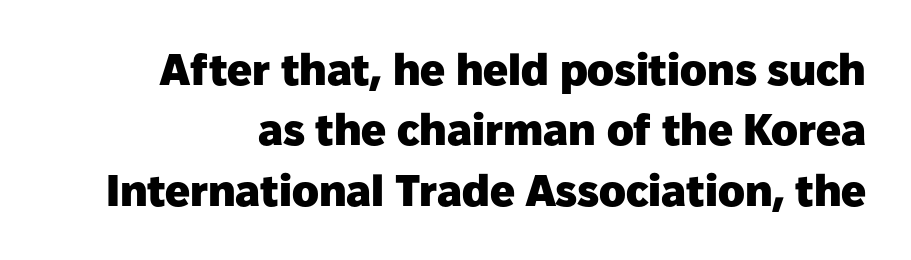
The image shows 44 px heavy sans-serif type, upright; set normal line spacing (1.37x), normal letter spacing, not underlined; low stroke contrast and a medium x-height.
